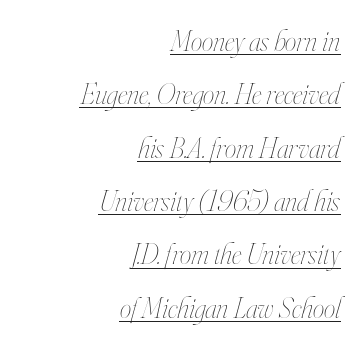
The image shows 29 px thin, condensed type, italic (leaning right); set right-aligned, line spacing 1.84x, normal letter spacing, underlined; high stroke contrast and a small x-height.
